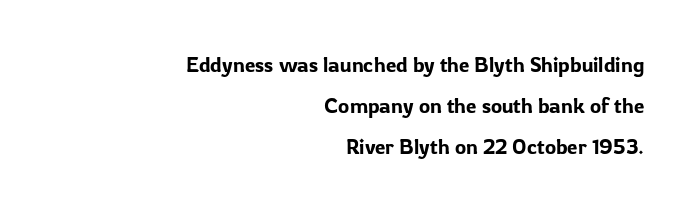
The image shows 21 px text type, upright; set right-aligned, loose line spacing (1.96x), normal letter spacing, not underlined.
